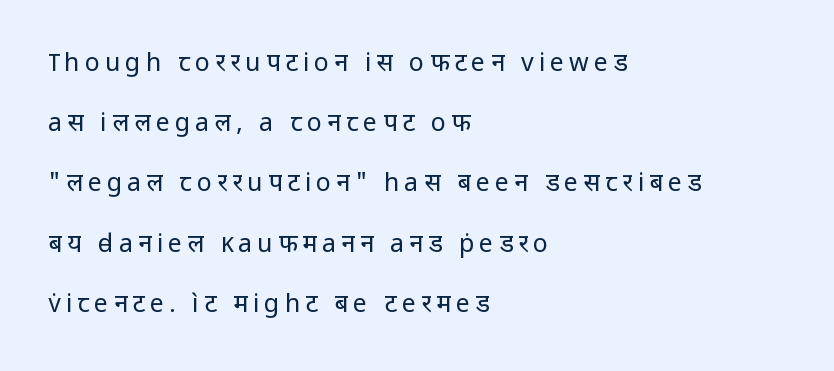
{"italic": "no", "bold": "no", "underline": "no", "align": "left", "line_spacing": "loose", "line_spacing_ratio": 2.41, "letter_spacing": "wide", "letter_spacing_em": 0.2, "glyph_px": 25}
